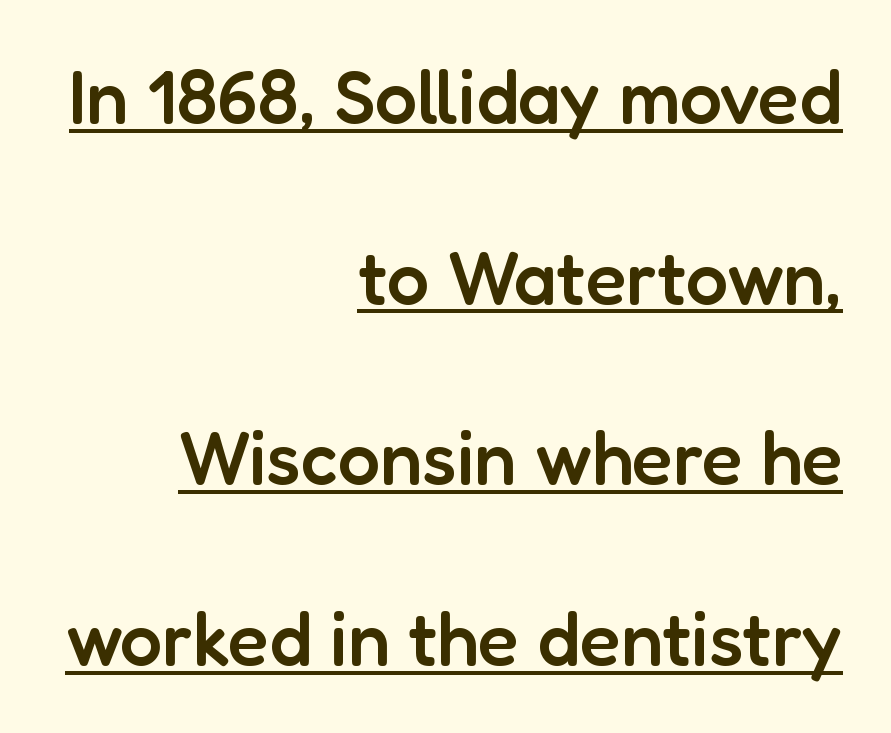
Q: Is the text bold? A: Semi-bold.
Q: Is the text italic (slanted)? A: No, it is upright.
Q: Is the typeface a serif or a sans-serif typeface? A: Sans-serif.
Q: Is the text underlined? A: Yes.
Q: How is the paragraph aligned? A: Right-aligned.
Q: Is the spacing between letters normal or unusually wide? A: Normal.
Q: Is the spacing between lines tight, normal or loose? A: Loose.
Q: Width (condensed, normal, or wide)? A: Normal.
Q: Stroke contrast? A: Low.
Q: x-height? A: Medium.
Q: Monospaced? A: No.
